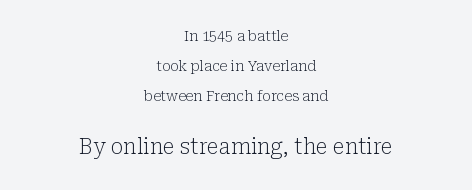
Q: Is the text bold? A: No.
Q: Is the text italic (slanted)? A: No, it is upright.
Q: Is the text underlined? A: No.
Q: How is the paragraph aligned? A: Centered.
Q: Is the spacing between letters normal or unusually wide? A: Normal.
Q: Is the spacing between lines tight, normal or loose? A: Loose.
Q: Which block of text is set in a larger size, the first (top) or the second (bottom)? A: The second (bottom) one.
